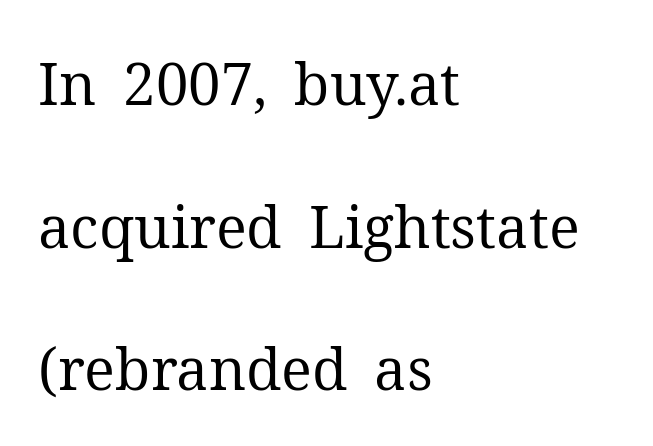
{"serif": "yes", "italic": "no", "bold": "no", "weight": "regular", "width": "normal", "stroke_contrast": "medium", "x_height": "medium", "monospaced": "no", "underline": "no", "align": "left", "line_spacing": "loose", "line_spacing_ratio": 2.46, "letter_spacing": "normal", "letter_spacing_em": 0.0, "glyph_px": 58}
